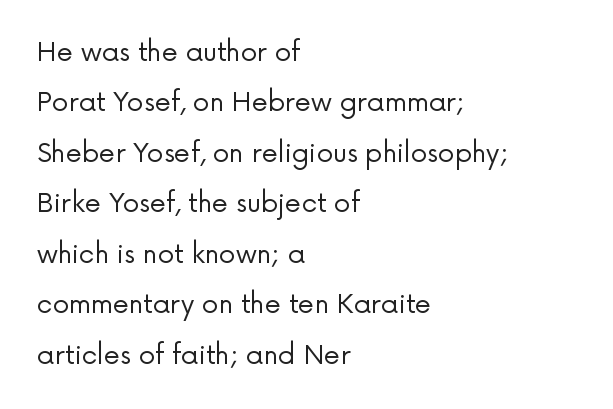
The font's upright variant was chosen for this text. This sample is left-justified, so line endings fall wherever the words run out. Honestly, the letter spacing is just normal — you wouldn't notice it. A clean baseline with only descenders dipping below it.
